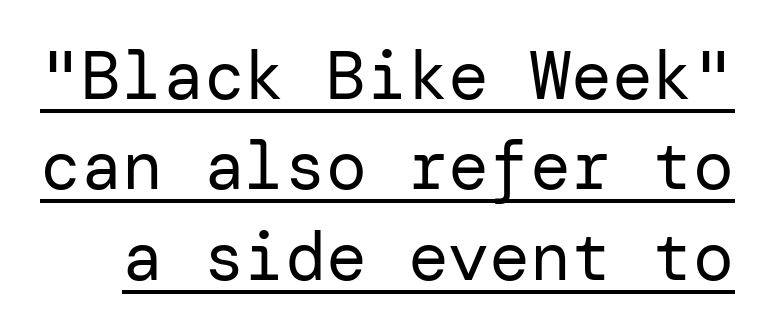
Q: Is the text bold? A: No.
Q: Is the text italic (slanted)? A: No, it is upright.
Q: Is the typeface a serif or a sans-serif typeface? A: Sans-serif.
Q: Is the text underlined? A: Yes.
Q: Is the spacing between letters normal or unusually wide? A: Normal.
Q: Is the spacing between lines tight, normal or loose? A: Normal.
Q: Width (condensed, normal, or wide)? A: Normal.
Q: Stroke contrast? A: Low.
Q: x-height? A: Medium.
